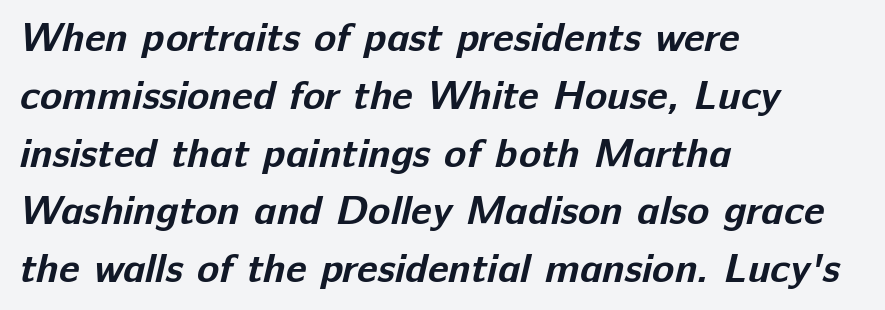
The image shows 41 px bold sans-serif type; set left-aligned, normal line spacing (1.41x), normal letter spacing, not underlined; low stroke contrast and a medium x-height.
